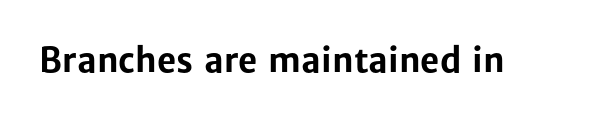
The image shows 33 px bold sans-serif type, upright; set normal letter spacing, not underlined; low stroke contrast and a medium x-height.
